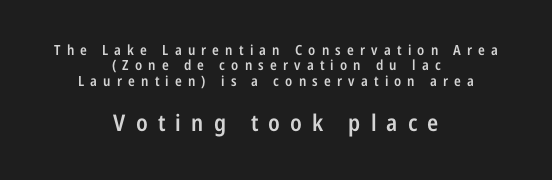
The image shows 23 px text type, upright; set centered, tight line spacing (1.1x), unusually wide letter spacing (+0.44 em), not underlined; the second (bottom) block is 1.64x larger.
